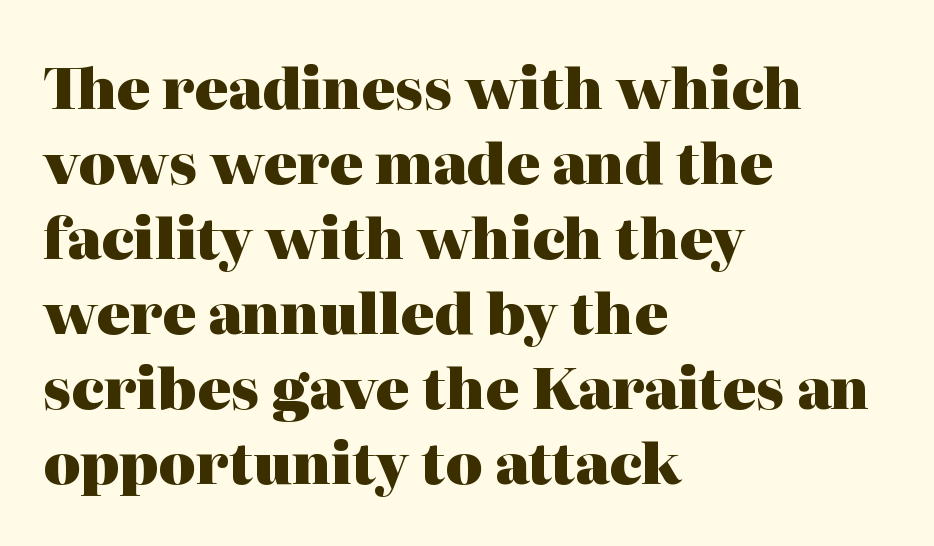
Q: Is the text bold? A: Yes.
Q: Is the text italic (slanted)? A: No, it is upright.
Q: Is the typeface a serif or a sans-serif typeface? A: Serif.
Q: Is the text underlined? A: No.
Q: How is the paragraph aligned? A: Left-aligned.
Q: Is the spacing between letters normal or unusually wide? A: Normal.
Q: Is the spacing between lines tight, normal or loose? A: Normal.
Q: Width (condensed, normal, or wide)? A: Normal.
Q: Stroke contrast? A: High.
Q: x-height? A: Medium.
Q: Monospaced? A: No.
